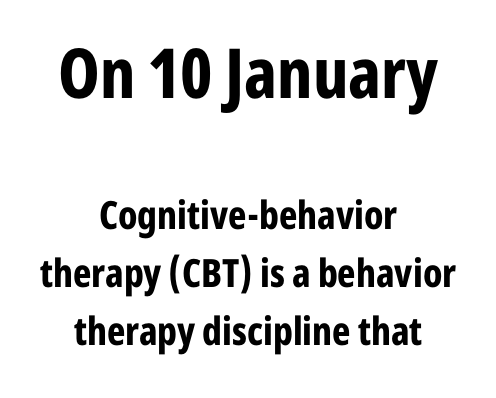
The image shows 69 px bold, condensed sans-serif type, upright; set centered, normal line spacing (1.49x), normal letter spacing, not underlined; the first (top) block is 1.77x larger; low stroke contrast and a medium x-height.
